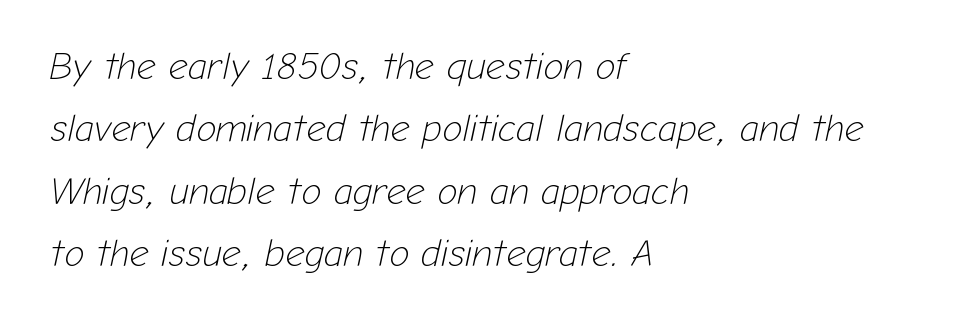
The image shows 38 px light type, italic (leaning right); set left-aligned, normal line spacing (1.64x), normal letter spacing, not underlined; low stroke contrast and a medium x-height.
